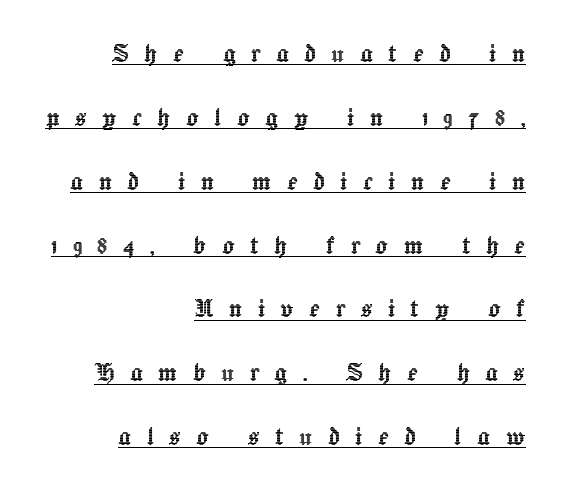
Observe the wide spacing: letters keep a clear distance from each other. Where is the straight margin? On the right. In terms of posture, this sample is upright. Reading down the column, the eye jumps a long way to each next line. A baseline rule has been typeset under these characters. Varying glyph widths throughout — classic text-font behaviour.
